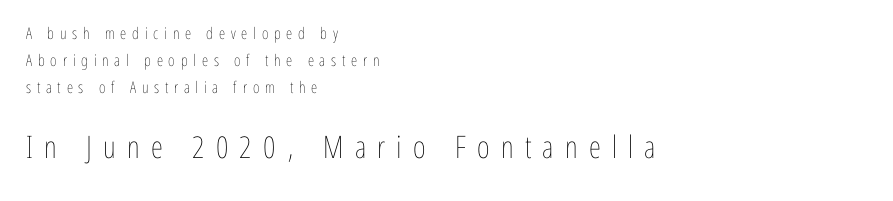
Character widths vary here, with narrow letters taking less room than wide ones. Regarding leading, the lines here are spaced in the standard way. The font's upright variant was chosen for this text. Is the stroke heavy? The answer is a plain regular-or-lighter. The paragraph has a hard left edge and a soft right edge.
